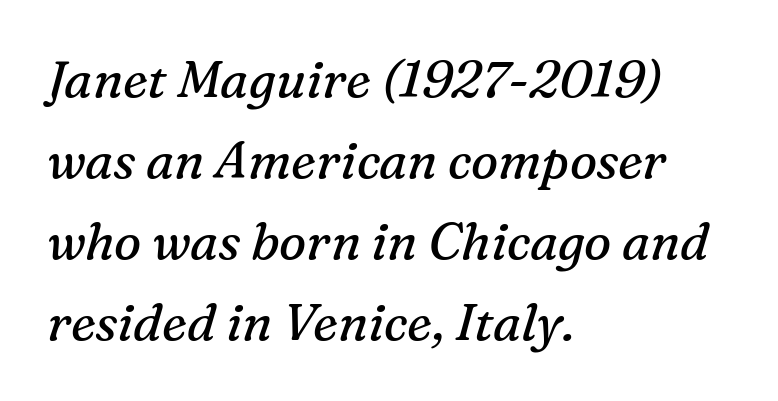
Q: Is the text bold? A: No.
Q: Is the text italic (slanted)? A: Yes, it leans right by about 16 degrees.
Q: Is the typeface a serif or a sans-serif typeface? A: Serif.
Q: Is the text underlined? A: No.
Q: How is the paragraph aligned? A: Left-aligned.
Q: Is the spacing between letters normal or unusually wide? A: Normal.
Q: Is the spacing between lines tight, normal or loose? A: Normal.
Q: Width (condensed, normal, or wide)? A: Normal.
Q: Stroke contrast? A: Medium.
Q: x-height? A: Medium.
Q: Monospaced? A: No.
